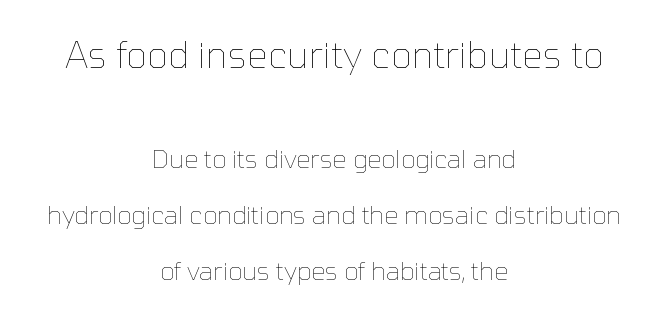
The image shows 37 px thin type, upright; set centered, loose line spacing (2.23x), normal letter spacing, not underlined; the first (top) block is 1.48x larger; low stroke contrast and a medium x-height.
